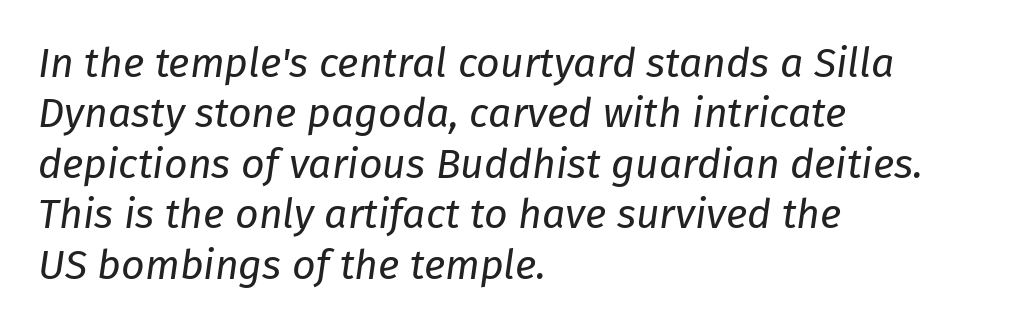
Q: Is the text bold? A: No.
Q: Is the text italic (slanted)? A: Yes, it leans right by about 8 degrees.
Q: Is the text underlined? A: No.
Q: How is the paragraph aligned? A: Left-aligned.
Q: Is the spacing between letters normal or unusually wide? A: Normal.
Q: Width (condensed, normal, or wide)? A: Normal.
Q: Stroke contrast? A: Low.
Q: x-height? A: Medium.
Q: Monospaced? A: No.
